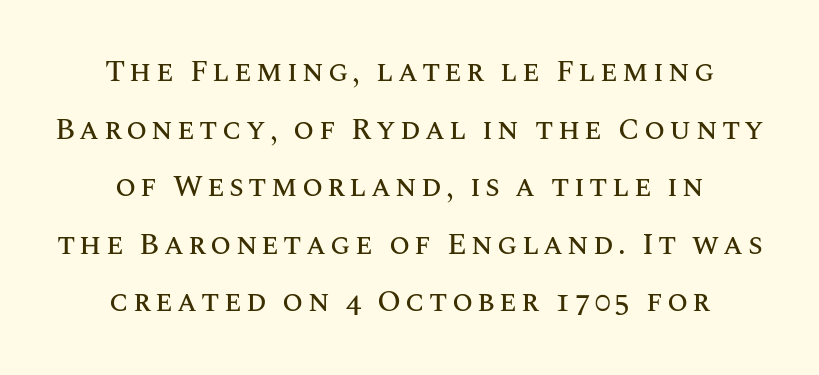
{"italic": "no", "width": "normal", "stroke_contrast": "medium", "x_height": "large", "monospaced": "no", "underline": "no", "align": "center", "line_spacing": "loose", "line_spacing_ratio": 1.92, "glyph_px": 30}
